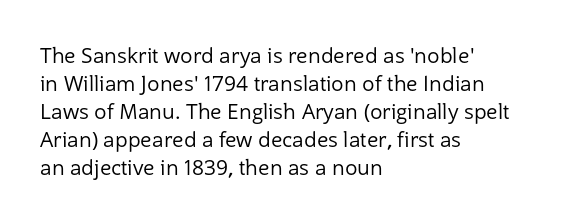
The paragraph has a hard left edge and a soft right edge. Rows of type keep a routine distance in the vertical direction. The letters sit at their default tracking, neither squeezed nor spread. Posture: vertical.
